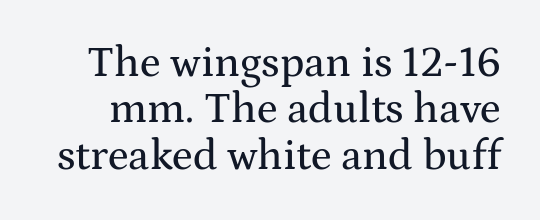
The foot of each line stays bare and open. Tracking value appears to be zero — textbook default spacing. Quick note: not italic, upright. Is this a sans? No — the strokes have serifs. The face used here is proportionally spaced, like ordinary book or web type.
